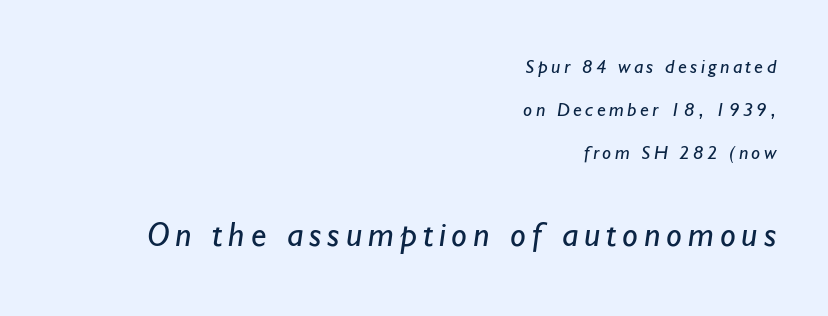
The letters advance in unequal steps, a hallmark of proportional type. Check where the strokes stop: nothing finishes them off — pure sans. Compared with typical paragraphs, the rows here are farther apart. This rendering features lettering with no underline. Scale increases going downward across the two blocks.
